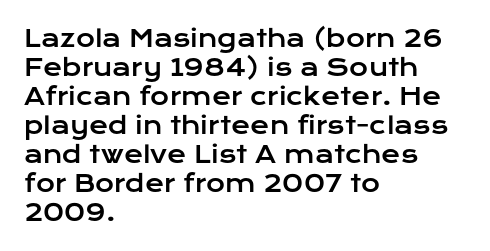
The image shows 23 px text type, upright; set left-aligned, normal line spacing (1.26x), normal letter spacing, not underlined.
